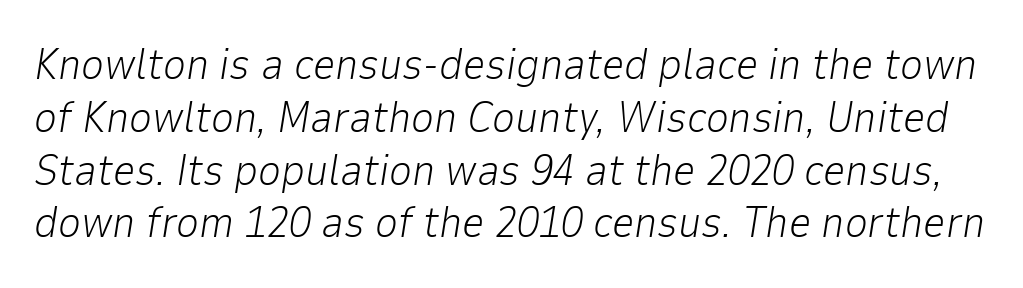
The image shows 44 px light type, italic (leaning right); set line spacing 1.2x, normal letter spacing, not underlined; low stroke contrast and a medium x-height.
